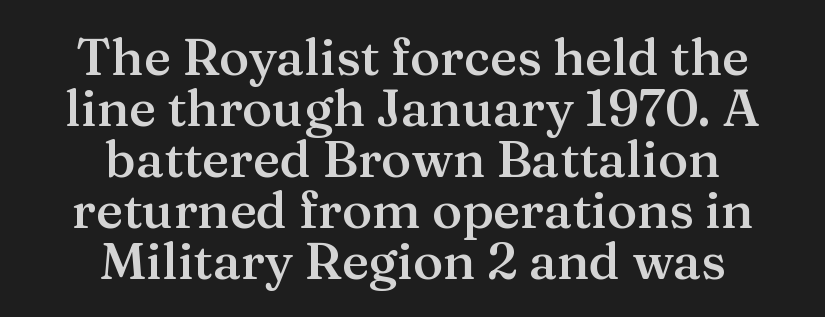
Q: Is the text bold? A: Semi-bold.
Q: Is the text italic (slanted)? A: No, it is upright.
Q: Is the typeface a serif or a sans-serif typeface? A: Serif.
Q: Is the text underlined? A: No.
Q: How is the paragraph aligned? A: Centered.
Q: Is the spacing between letters normal or unusually wide? A: Normal.
Q: Is the spacing between lines tight, normal or loose? A: Tight.
Q: Width (condensed, normal, or wide)? A: Normal.
Q: Stroke contrast? A: Medium.
Q: x-height? A: Medium.
Q: Monospaced? A: No.
